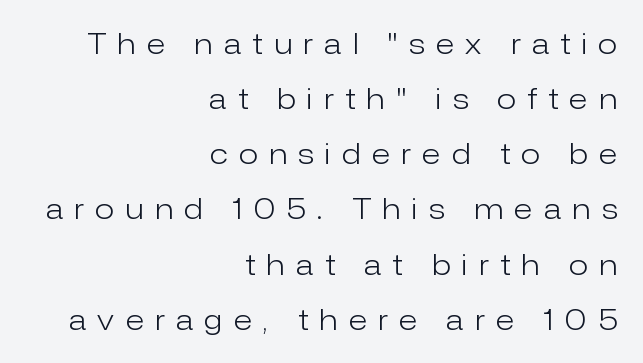
{"serif": "no", "italic": "no", "bold": "no", "weight": "light", "width": "normal", "stroke_contrast": "low", "x_height": "medium", "monospaced": "no", "underline": "no", "align": "right", "line_spacing": "loose", "line_spacing_ratio": 1.97, "letter_spacing": "wide", "letter_spacing_em": 0.41, "glyph_px": 28}
